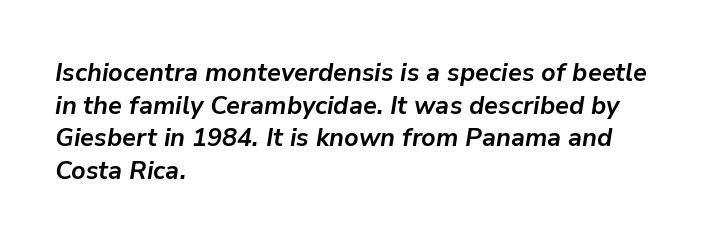
Posture: slanted. Here the glyphs are tracked normally, forming tight word shapes. The face used here has the dense, thick strokes of a bold. These lines sit exactly where default settings would place them. Every row of glyphs begins at an identical x-position on the left.
